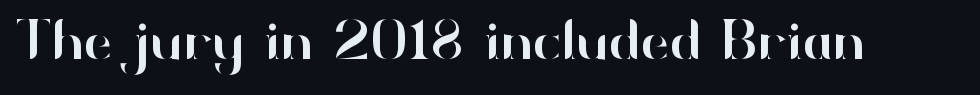
The zone under the glyphs is completely vacant. Proportional: the letters do not fall into vertical columns. In terms of letterspacing, this is plain default setting. In terms of letterform style, serifs are entirely absent. The axis of the letterforms is exactly vertical.
